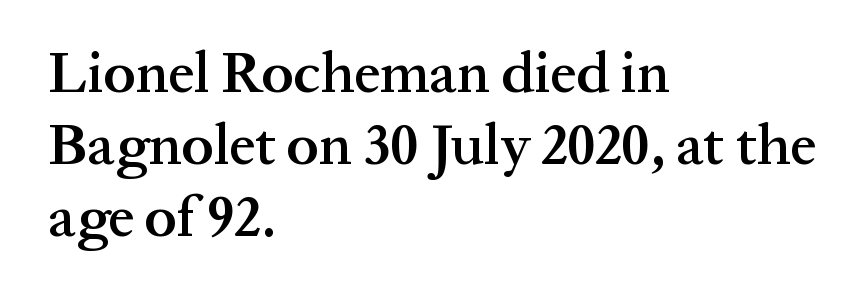
{"serif": "yes", "italic": "no", "bold": "semi", "weight": "semibold", "width": "normal", "stroke_contrast": "medium", "x_height": "medium", "monospaced": "no", "underline": "no", "align": "left", "line_spacing_ratio": 1.24, "letter_spacing": "normal", "letter_spacing_em": 0.0, "glyph_px": 58}
